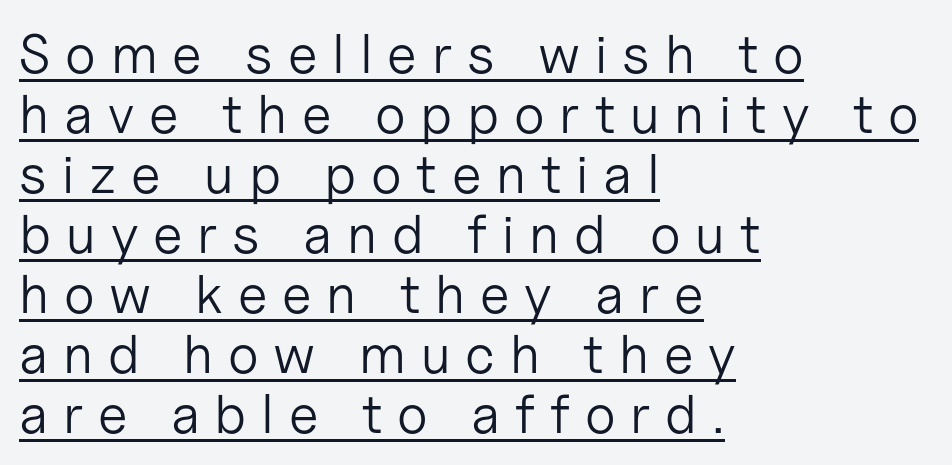
Tightly led — the rows are bunched. When letters stand straight like this, we call the style roman or upright. Type style note: lacks serifs. Students, observe the line beneath the letters — that is underlining.
